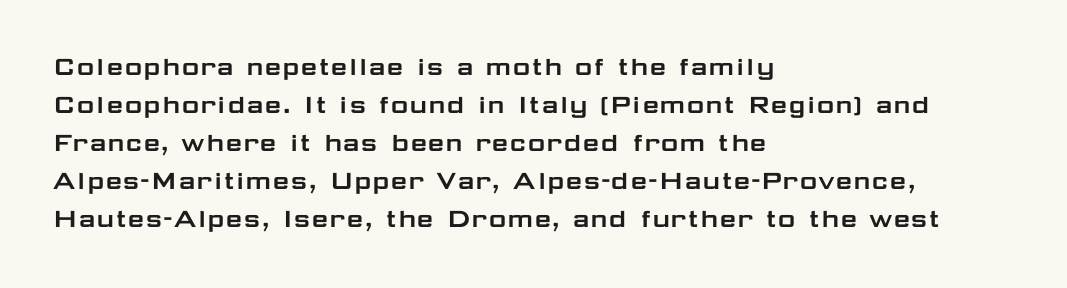
Q: Is the text italic (slanted)? A: No, it is upright.
Q: Is the typeface a serif or a sans-serif typeface? A: Sans-serif.
Q: Is the text underlined? A: No.
Q: How is the paragraph aligned? A: Left-aligned.
Q: Is the spacing between letters normal or unusually wide? A: Normal.
Q: Is the spacing between lines tight, normal or loose? A: Normal.
Q: Width (condensed, normal, or wide)? A: Wide.
Q: Stroke contrast? A: Low.
Q: x-height? A: Medium.
Q: Monospaced? A: No.
